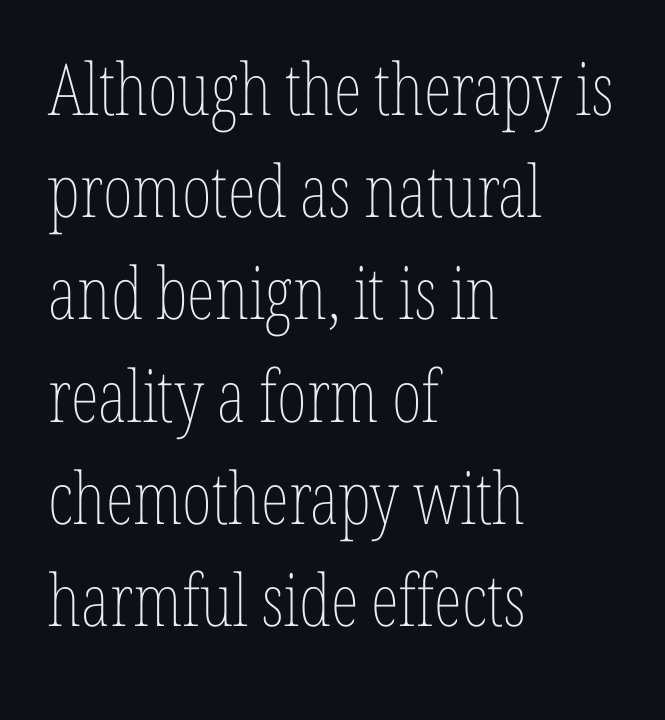
{"italic": "no", "bold": "no", "weight": "thin", "width": "condensed", "stroke_contrast": "low", "x_height": "medium", "monospaced": "no", "underline": "no", "align": "left", "line_spacing": "normal", "line_spacing_ratio": 1.42, "letter_spacing": "normal", "letter_spacing_em": 0.0, "glyph_px": 72}
